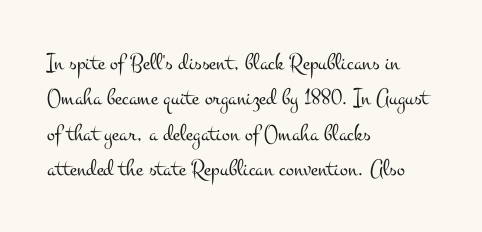
{"bold": "no", "underline": "no", "align": "left", "line_spacing": "normal", "line_spacing_ratio": 1.47, "letter_spacing": "normal", "letter_spacing_em": 0.0, "glyph_px": 24}
